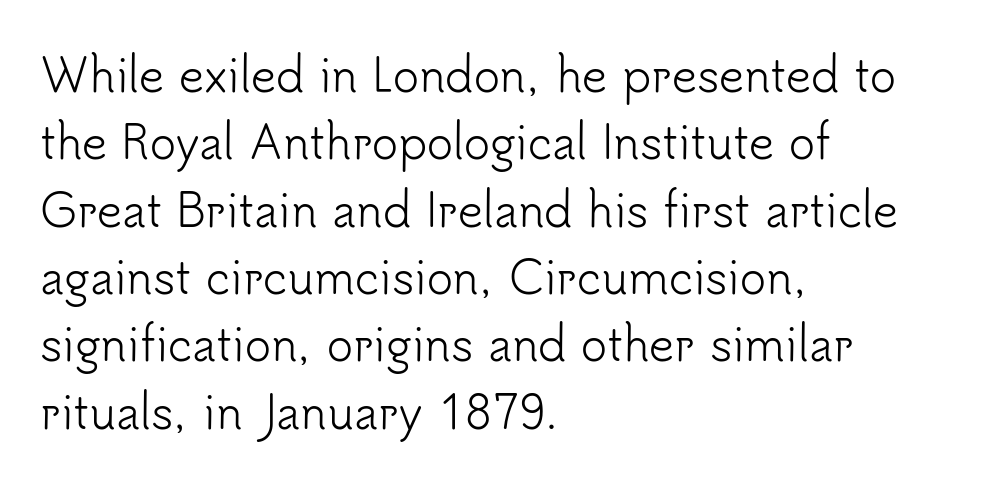
The image shows 44 px light sans-serif type, upright; set left-aligned, normal line spacing (1.53x), normal letter spacing, not underlined; low stroke contrast and a small x-height.
